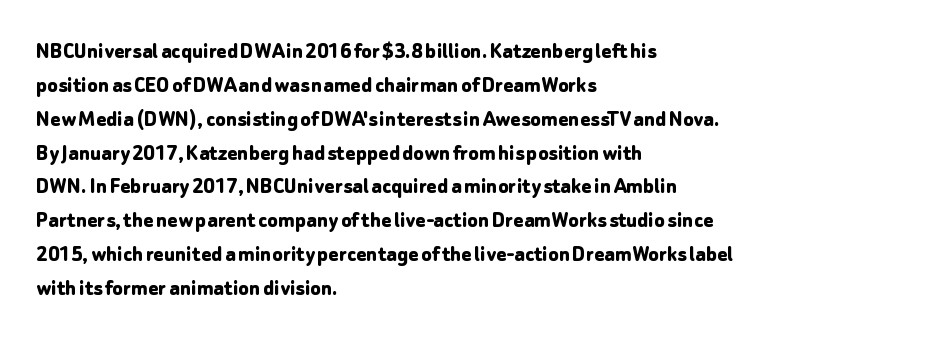
Q: Is the text bold? A: Yes.
Q: Is the text italic (slanted)? A: No, it is upright.
Q: Is the text underlined? A: No.
Q: How is the paragraph aligned? A: Left-aligned.
Q: Is the spacing between letters normal or unusually wide? A: Normal.
Q: Is the spacing between lines tight, normal or loose? A: Normal.
